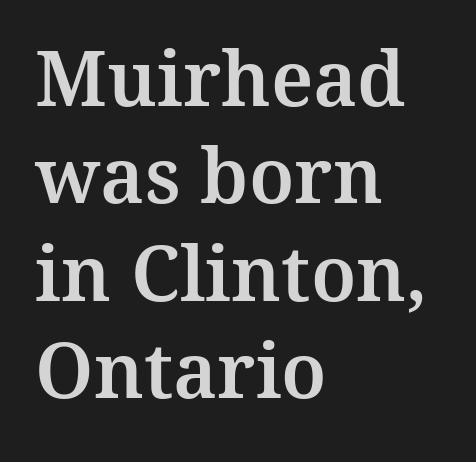
Q: Is the text italic (slanted)? A: No, it is upright.
Q: Is the typeface a serif or a sans-serif typeface? A: Serif.
Q: Is the text underlined? A: No.
Q: How is the paragraph aligned? A: Left-aligned.
Q: Is the spacing between letters normal or unusually wide? A: Normal.
Q: Is the spacing between lines tight, normal or loose? A: Normal.
Q: Width (condensed, normal, or wide)? A: Normal.
Q: Stroke contrast? A: Medium.
Q: x-height? A: Medium.
Q: Monospaced? A: No.
